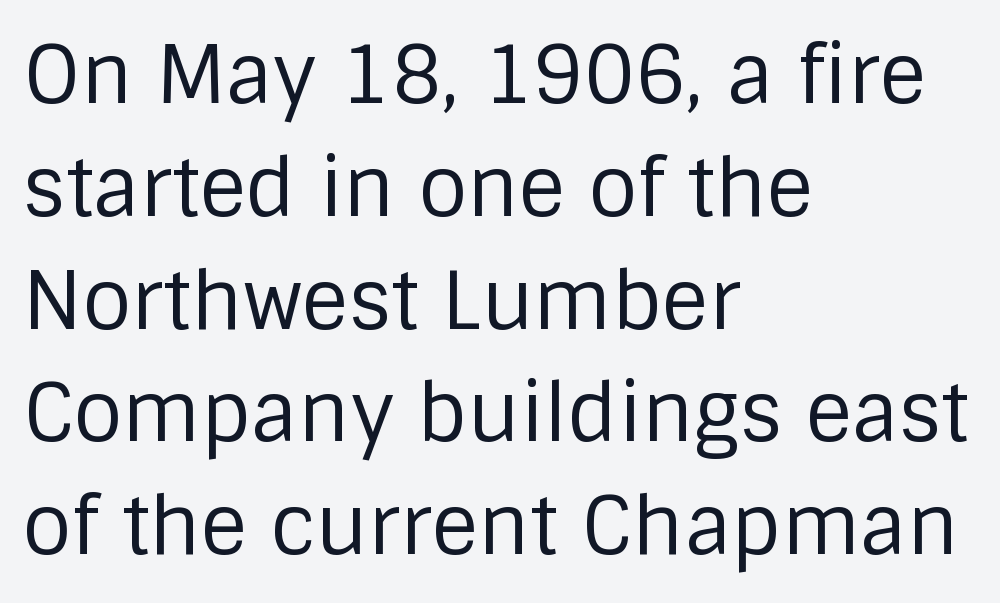
{"serif": "no", "italic": "no", "bold": "no", "weight": "regular", "width": "normal", "stroke_contrast": "low", "x_height": "large", "monospaced": "no", "underline": "no", "align": "left", "line_spacing": "normal", "line_spacing_ratio": 1.41, "letter_spacing": "normal", "letter_spacing_em": 0.0, "glyph_px": 80}
